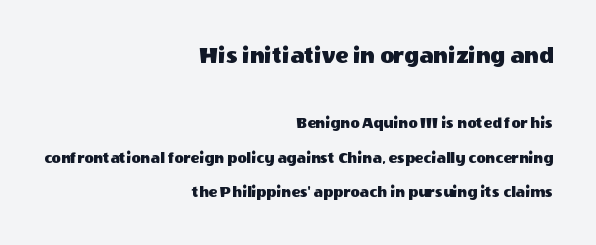
The image shows 24 px text type, upright; set right-aligned, loose line spacing (2.16x), normal letter spacing, not underlined; the first (top) block is 1.5x larger.
